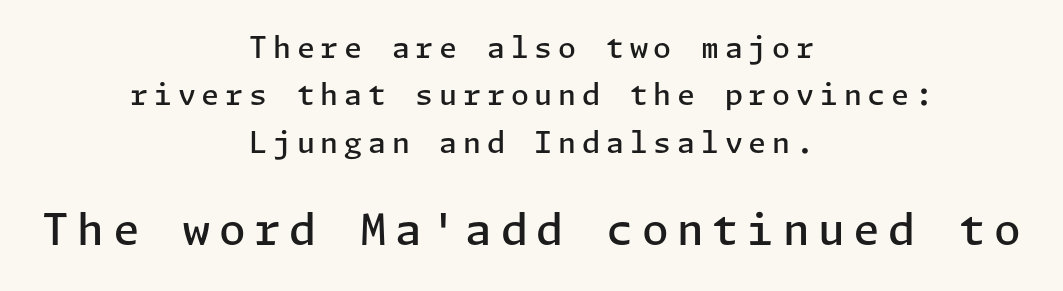
The image shows 43 px semibold sans-serif type, upright; set centered, normal line spacing (1.63x), unusually wide letter spacing (+0.2 em), not underlined; the second (bottom) block is 1.48x larger; low stroke contrast and a medium x-height.
